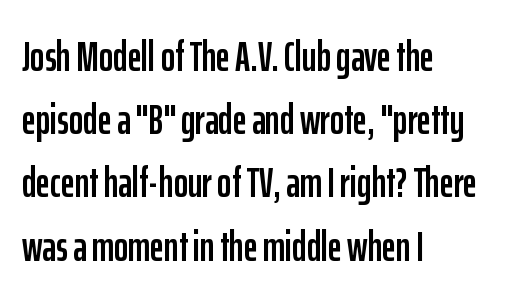
The designer went with a sans here, leaving each stem footless. These lines are set flush left with a ragged right edge. The face used here is proportionally spaced, like ordinary book or web type. The words here are not underlined. Regarding leading, the lines here are spaced in the standard way.
